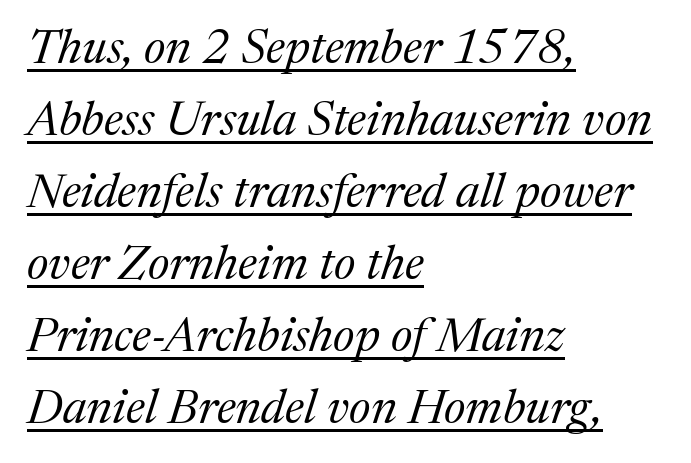
Q: Is the text bold? A: No.
Q: Is the text italic (slanted)? A: Yes, it leans right by about 17 degrees.
Q: Is the typeface a serif or a sans-serif typeface? A: Serif.
Q: Is the text underlined? A: Yes.
Q: How is the paragraph aligned? A: Left-aligned.
Q: Is the spacing between letters normal or unusually wide? A: Normal.
Q: Is the spacing between lines tight, normal or loose? A: Normal.
Q: Width (condensed, normal, or wide)? A: Normal.
Q: Stroke contrast? A: Medium.
Q: x-height? A: Medium.
Q: Monospaced? A: No.
